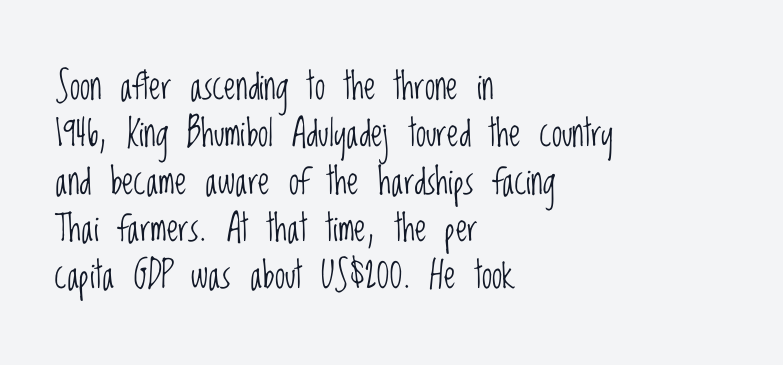
{"serif": "no", "italic": "no", "bold": "no", "weight": "light", "width": "condensed", "stroke_contrast": "low", "x_height": "large", "monospaced": "no", "underline": "no", "align": "left", "line_spacing": "normal", "line_spacing_ratio": 1.28, "letter_spacing": "normal", "letter_spacing_em": 0.0, "glyph_px": 37}
